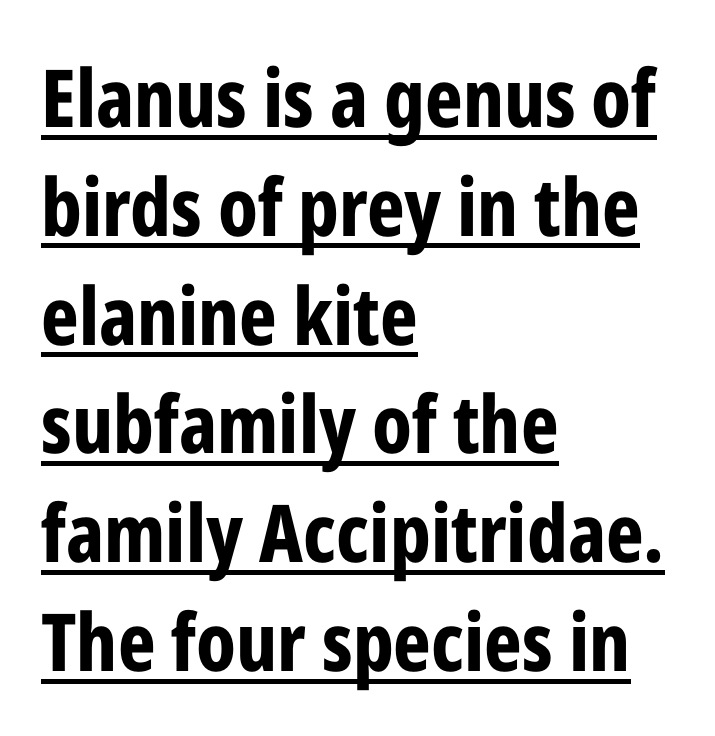
Serif or sans? Sans — the stroke terminals are bare. You could not count columns in this text — the font is proportionally spaced. Typeset ragged right — the left edge is the straight one. Upright lettering throughout. Compared with typical body copy, the letter spacing here is the same.
